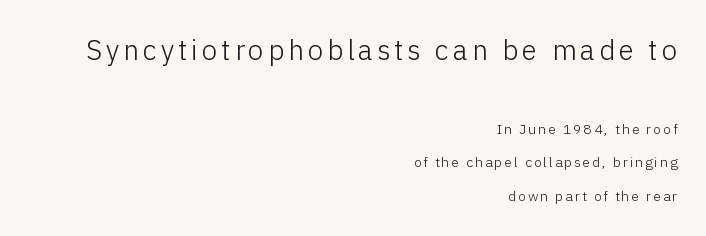
Here the first block reads like a headline and the second like body copy. The glyphs are unaccompanied by any horizontal stroke below them. The typeface chosen for these lines omits serifs. This reads as an unemphasized weight, regular at the heaviest. Rows of type keep a wide berth in the vertical direction.
